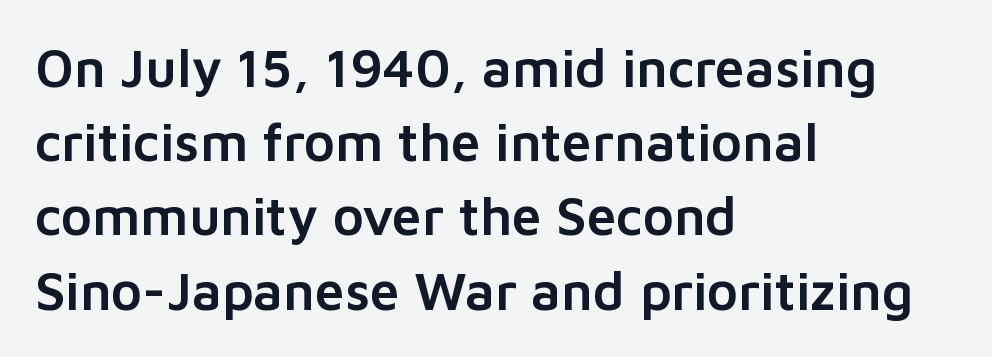
{"serif": "no", "italic": "no", "width": "normal", "stroke_contrast": "low", "x_height": "medium", "monospaced": "no", "underline": "no", "align": "left", "line_spacing": "normal", "line_spacing_ratio": 1.4, "letter_spacing": "normal", "letter_spacing_em": 0.0, "glyph_px": 53}
